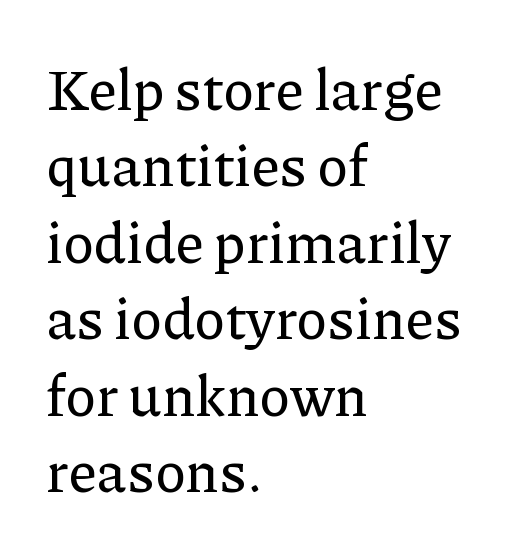
Is the letter spacing exaggerated? No — it looks like the ordinary default. The face used here is seriffed, in the tradition of book romans. Where is the straight margin? On the left. The letters stand upright; this is a roman face. Is this a fixed-width face? No — the glyphs have proportional, varying widths. The foot of each line stays bare and open.
